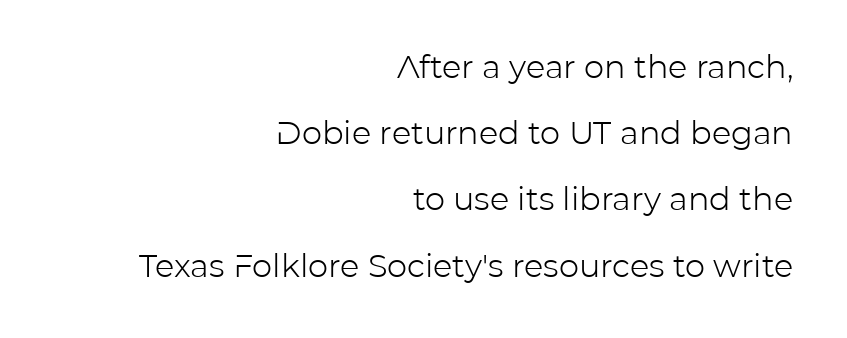
The image shows 32 px light sans-serif type, upright; set right-aligned, loose line spacing (2.07x), normal letter spacing, not underlined; low stroke contrast and a medium x-height.
